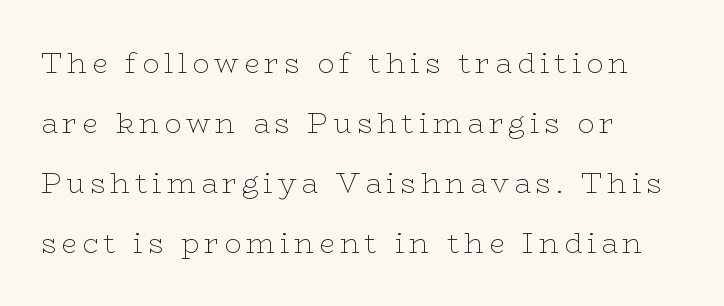
Q: Is the text bold? A: No.
Q: Is the text italic (slanted)? A: No, it is upright.
Q: Is the typeface a serif or a sans-serif typeface? A: Serif.
Q: Is the text underlined? A: No.
Q: How is the paragraph aligned? A: Left-aligned.
Q: Is the spacing between lines tight, normal or loose? A: Loose.
Q: Width (condensed, normal, or wide)? A: Wide.
Q: Stroke contrast? A: Low.
Q: x-height? A: Medium.
Q: Monospaced? A: No.
